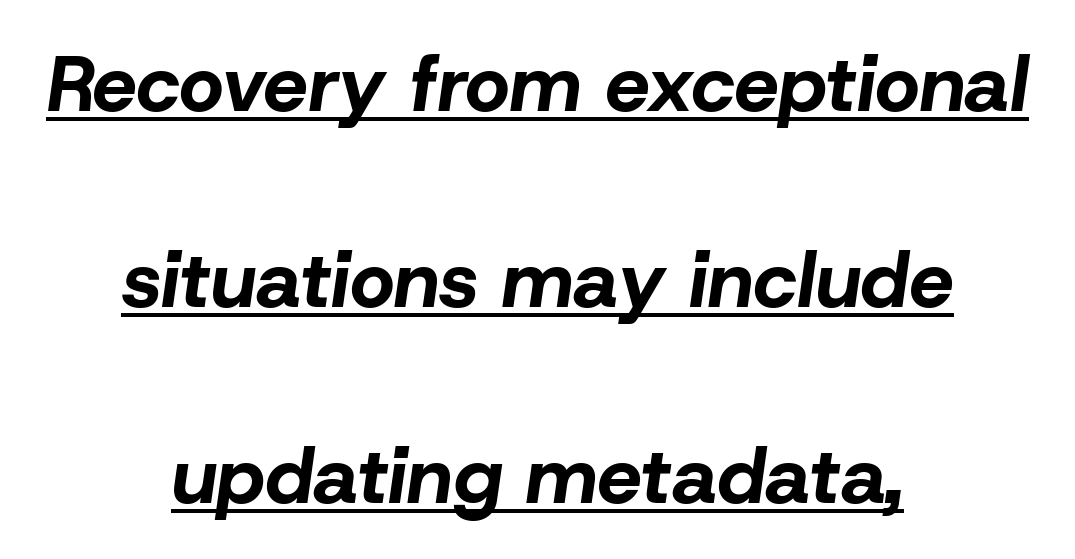
Q: Is the text bold? A: Yes.
Q: Is the text italic (slanted)? A: Yes, it leans right by about 8 degrees.
Q: Is the text underlined? A: Yes.
Q: How is the paragraph aligned? A: Centered.
Q: Is the spacing between letters normal or unusually wide? A: Normal.
Q: Is the spacing between lines tight, normal or loose? A: Loose.
Q: Width (condensed, normal, or wide)? A: Normal.
Q: Stroke contrast? A: Low.
Q: x-height? A: Medium.
Q: Monospaced? A: No.
